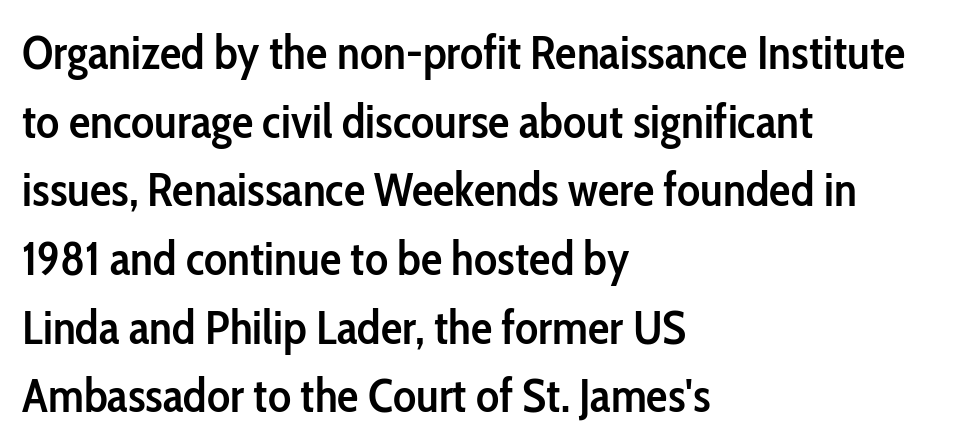
Unlike italic type, these characters show no tilt at all. Do the characters align in a grid? No, the font is proportional. You could call the tracking neutral — neither tight nor loose. The rows are spaced the way most documents space them.
